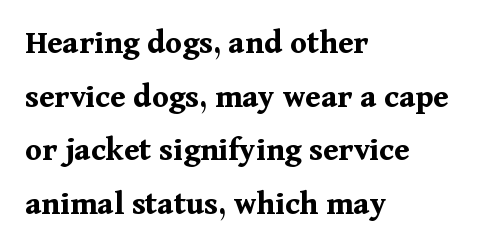
The image shows 34 px bold serif type, upright; set left-aligned, normal line spacing (1.58x), normal letter spacing, not underlined; medium stroke contrast and a medium x-height.
